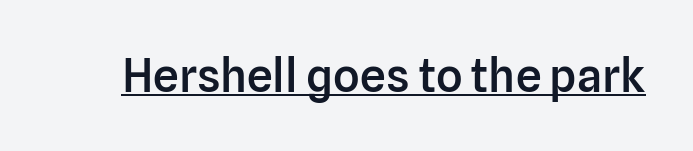
Proportional: the letters do not fall into vertical columns. Are there feet on the stems? There aren't — it's a sans. A typesetter would call this zero additional tracking. The rendering uses the underline text-decoration.
